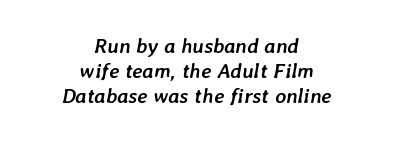
Q: Is the text bold? A: Yes.
Q: Is the text italic (slanted)? A: Yes, it leans right by about 7 degrees.
Q: Is the text underlined? A: No.
Q: How is the paragraph aligned? A: Centered.
Q: Is the spacing between letters normal or unusually wide? A: Normal.
